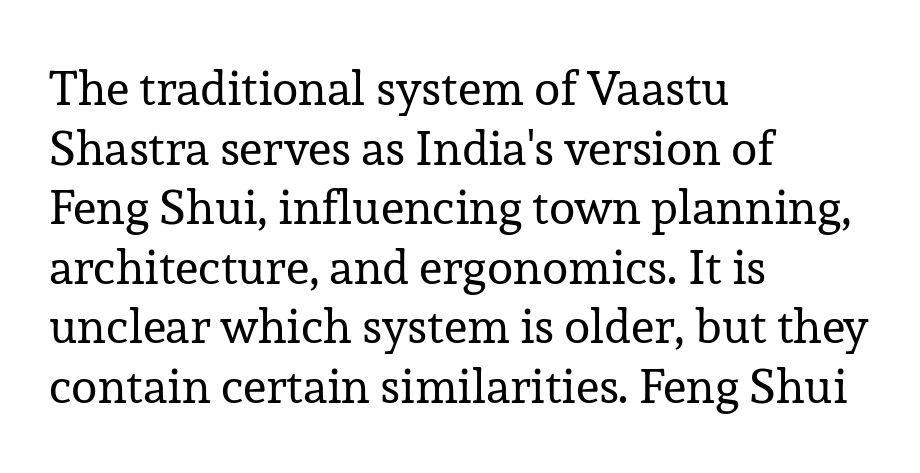
{"serif": "yes", "italic": "no", "bold": "no", "weight": "regular", "width": "normal", "stroke_contrast": "low", "x_height": "medium", "monospaced": "no", "underline": "no", "align": "left", "line_spacing_ratio": 1.24, "letter_spacing": "normal", "letter_spacing_em": 0.0, "glyph_px": 48}
